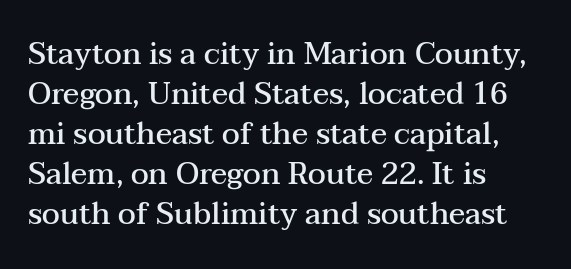
The image shows 30 px semibold, wide serif type, upright; set left-aligned, normal line spacing (1.33x), normal letter spacing, not underlined; medium stroke contrast and a medium x-height.
